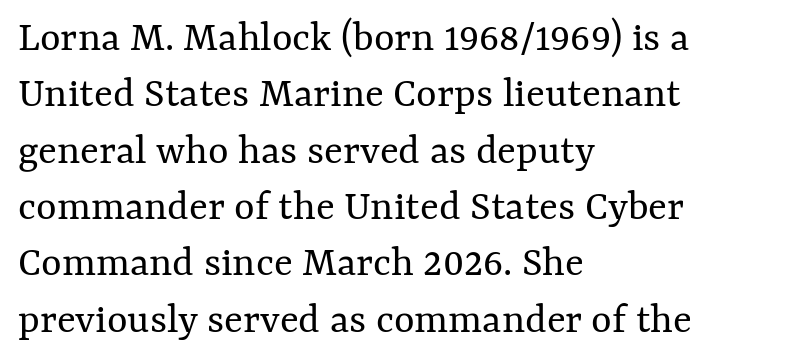
Think of a printed novel: that variable character pitch is what you see here. The leading is moderate, giving the passage an even texture. Stroke mass is kept to a normal reading level or below. The passage is arranged the way most books set body copy — flush left. When letters stand straight like this, we call the style roman or upright. Tracking here is standard; glyphs follow each other at the usual distance.
